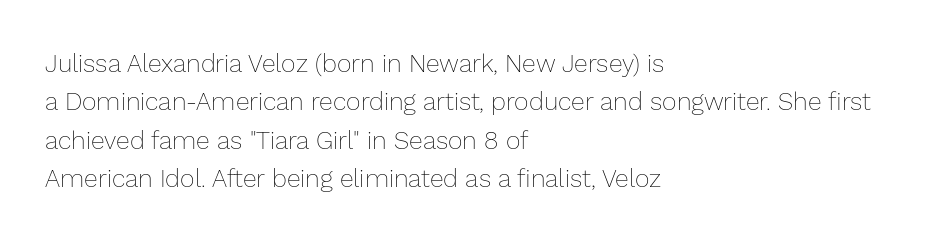
{"italic": "no", "bold": "no", "underline": "no", "align": "left", "line_spacing": "normal", "line_spacing_ratio": 1.54, "letter_spacing": "normal", "letter_spacing_em": 0.0, "glyph_px": 25}
